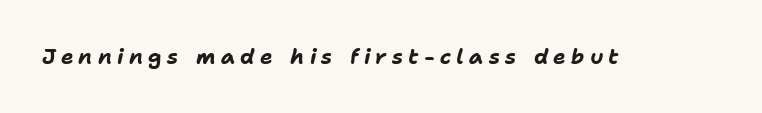
Q: Is the text bold? A: Yes.
Q: Is the text italic (slanted)? A: Yes, it leans right by about 11 degrees.
Q: Is the text underlined? A: No.
Q: Is the spacing between letters normal or unusually wide? A: Unusually wide.
